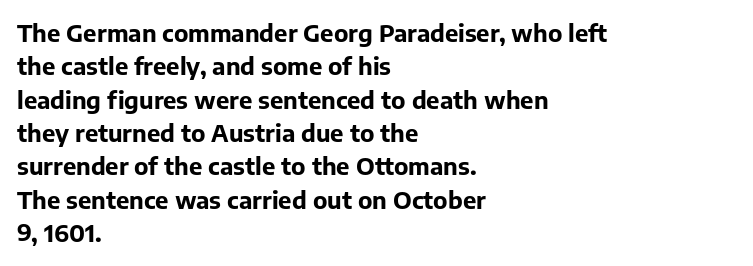
The image shows 24 px bold type, upright; set left-aligned, normal line spacing (1.39x), normal letter spacing, not underlined.
